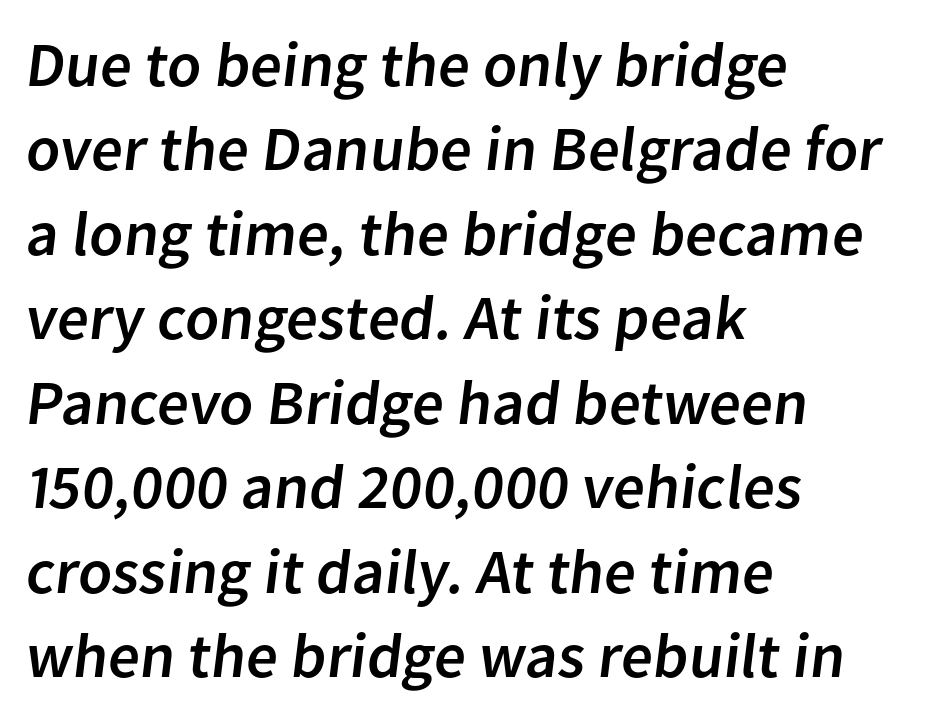
The image shows 63 px sans-serif type; set left-aligned, normal line spacing (1.34x), normal letter spacing, not underlined; low stroke contrast and a medium x-height.
